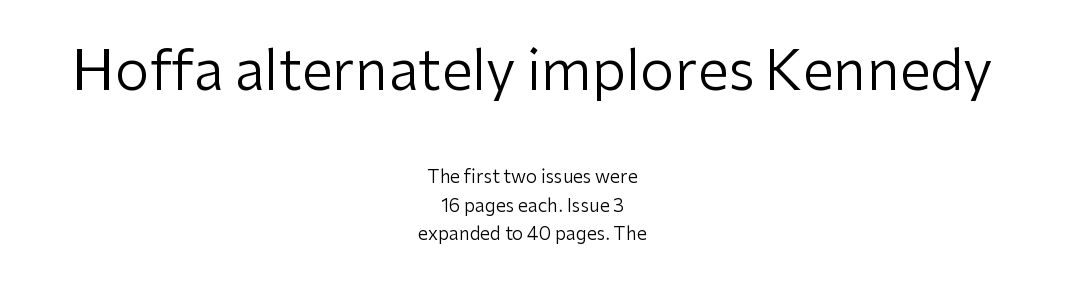
Q: Is the text bold? A: No.
Q: Is the text italic (slanted)? A: No, it is upright.
Q: Is the typeface a serif or a sans-serif typeface? A: Sans-serif.
Q: Is the text underlined? A: No.
Q: How is the paragraph aligned? A: Centered.
Q: Is the spacing between letters normal or unusually wide? A: Normal.
Q: Is the spacing between lines tight, normal or loose? A: Normal.
Q: Which block of text is set in a larger size, the first (top) or the second (bottom)? A: The first (top) one.
Q: Width (condensed, normal, or wide)? A: Normal.
Q: Stroke contrast? A: Low.
Q: x-height? A: Medium.
Q: Monospaced? A: No.
